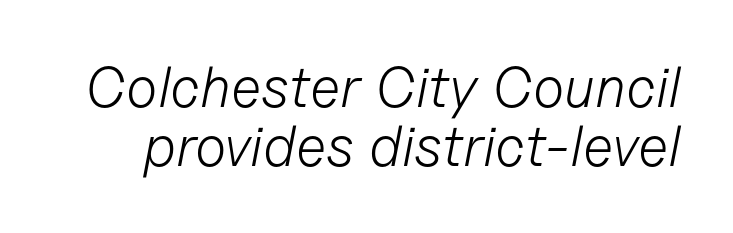
{"italic": "yes", "lean": "right", "slant_degrees": 11, "bold": "no", "weight": "light", "width": "normal", "stroke_contrast": "low", "x_height": "medium", "monospaced": "no", "underline": "no", "line_spacing": "tight", "line_spacing_ratio": 1.04, "letter_spacing": "normal", "letter_spacing_em": 0.0, "glyph_px": 57}
